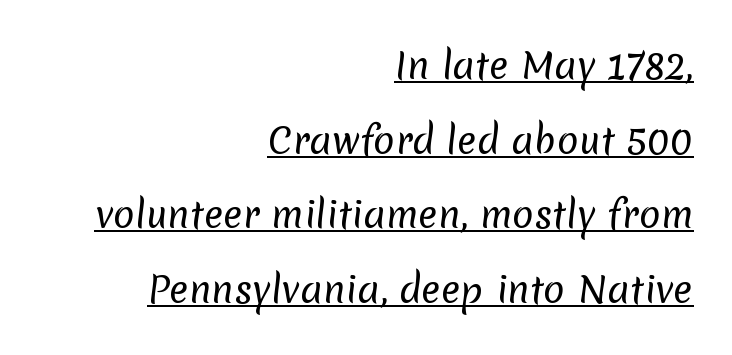
{"serif": "no", "bold": "no", "weight": "regular", "width": "normal", "stroke_contrast": "low", "x_height": "medium", "monospaced": "no", "underline": "yes", "align": "right", "line_spacing": "loose", "line_spacing_ratio": 2.07, "letter_spacing": "normal", "letter_spacing_em": 0.0, "glyph_px": 36}
